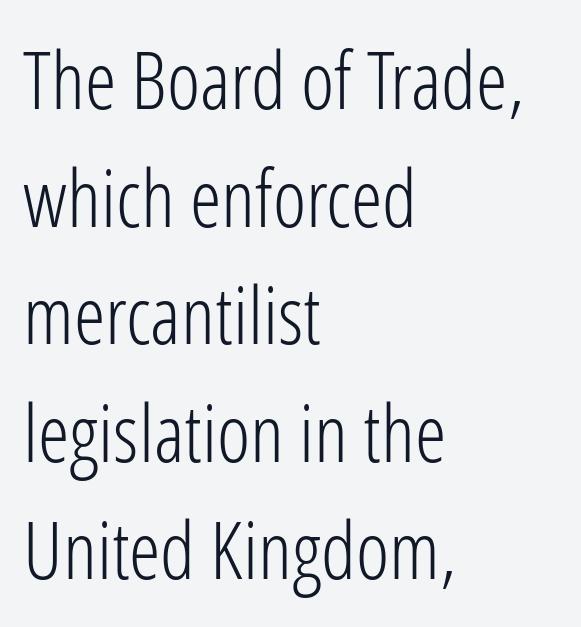
Q: Is the text bold? A: No.
Q: Is the text italic (slanted)? A: No, it is upright.
Q: Is the typeface a serif or a sans-serif typeface? A: Sans-serif.
Q: Is the text underlined? A: No.
Q: How is the paragraph aligned? A: Left-aligned.
Q: Is the spacing between letters normal or unusually wide? A: Normal.
Q: Is the spacing between lines tight, normal or loose? A: Normal.
Q: Width (condensed, normal, or wide)? A: Condensed.
Q: Stroke contrast? A: Low.
Q: x-height? A: Medium.
Q: Monospaced? A: No.
